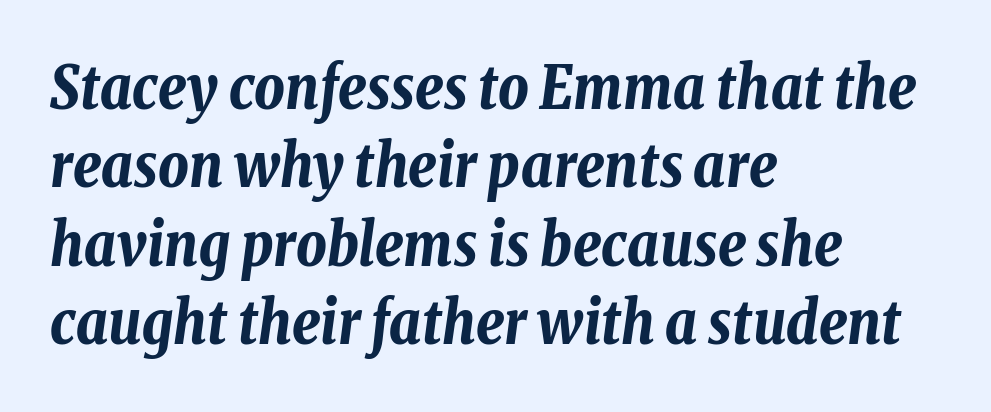
Q: Is the text bold? A: Yes.
Q: Is the text italic (slanted)? A: Yes, it leans right by about 8 degrees.
Q: Is the text underlined? A: No.
Q: How is the paragraph aligned? A: Left-aligned.
Q: Is the spacing between letters normal or unusually wide? A: Normal.
Q: Is the spacing between lines tight, normal or loose? A: Normal.
Q: Width (condensed, normal, or wide)? A: Condensed.
Q: Stroke contrast? A: Low.
Q: x-height? A: Medium.
Q: Monospaced? A: No.
